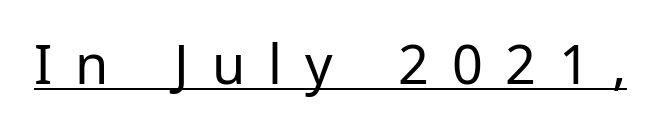
Nope, no serifs anywhere on these letters. This is roman type, the default non-slanted kind. Each letter keeps its own natural width here, so spacing adapts to shape. The glyphs are accompanied by a horizontal stroke just below them. The horizontal fit of the characters is loose and conspicuously gappy.
